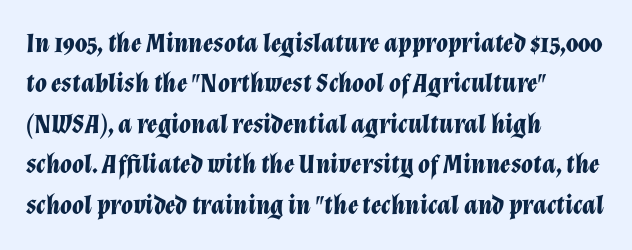
{"italic": "yes", "lean": "right", "slant_degrees": 12, "bold": "yes", "underline": "no", "align": "left", "line_spacing": "normal", "line_spacing_ratio": 1.5, "letter_spacing": "normal", "letter_spacing_em": 0.0, "glyph_px": 27}
